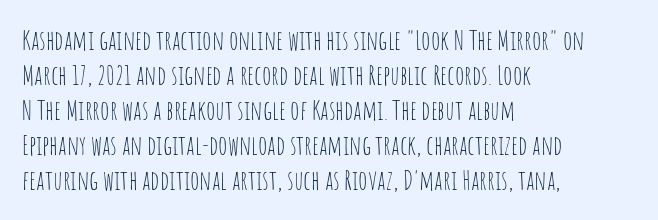
{"italic": "no", "bold": "no", "underline": "no", "align": "left", "line_spacing": "normal", "line_spacing_ratio": 1.3, "letter_spacing": "normal", "letter_spacing_em": 0.0, "glyph_px": 27}
